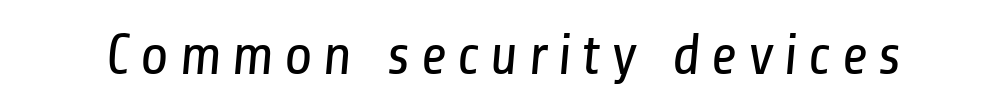
{"serif": "no", "bold": "no", "weight": "regular", "width": "condensed", "stroke_contrast": "low", "x_height": "medium", "monospaced": "no", "underline": "no", "glyph_px": 58}
